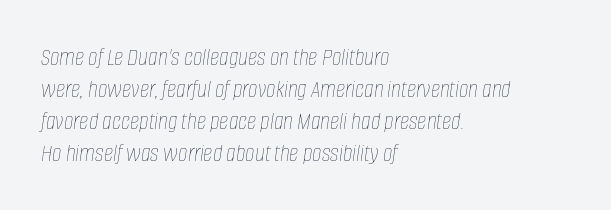
Emphasis-style slanted type is in use. Tracking value appears to be zero — textbook default spacing. The space beneath each line is pristine and unruled. The characters are drawn with everyday or finer stroke widths. Typeset ragged right — the left edge is the straight one.
